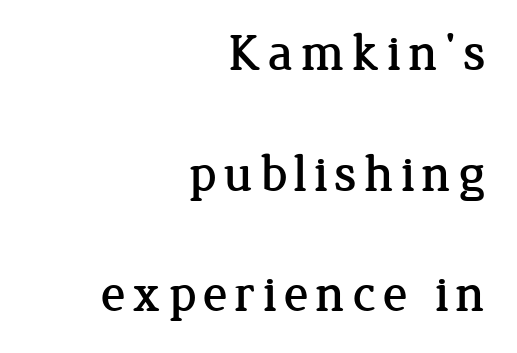
The image shows 52 px serif type, upright; set right-aligned, loose line spacing (2.32x), not underlined; low stroke contrast and a medium x-height.
